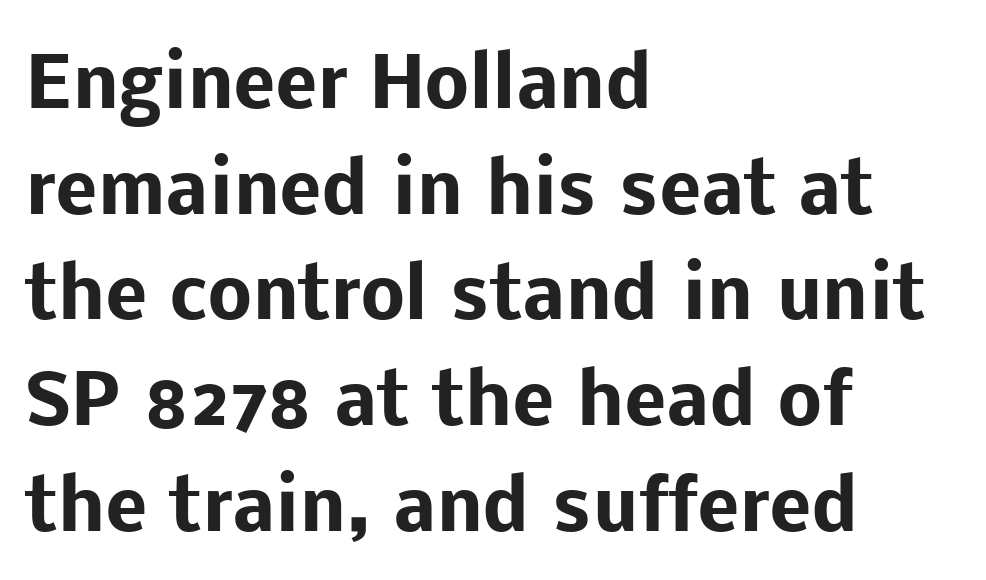
{"serif": "no", "italic": "no", "bold": "yes", "weight": "heavy", "width": "normal", "stroke_contrast": "low", "x_height": "medium", "monospaced": "no", "underline": "no", "align": "left", "line_spacing": "normal", "line_spacing_ratio": 1.51, "letter_spacing": "normal", "letter_spacing_em": 0.0, "glyph_px": 70}
